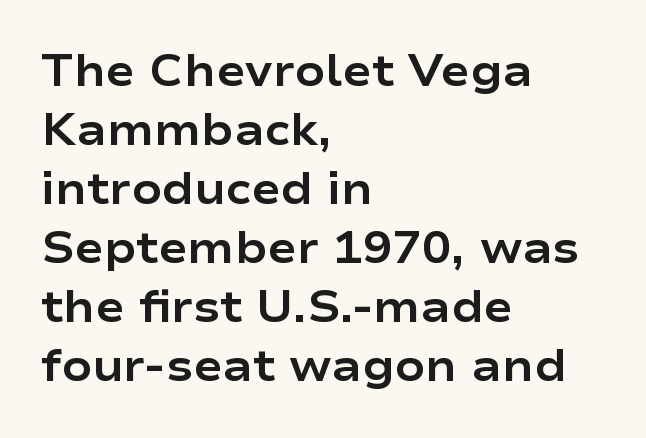
In terms of letterform style, serifs are entirely absent. Vertical strokes here are truly vertical. Looks like regular typesetting: each glyph gets only the width it needs. You'd pick this weight for a headline — it's a proper bold.
